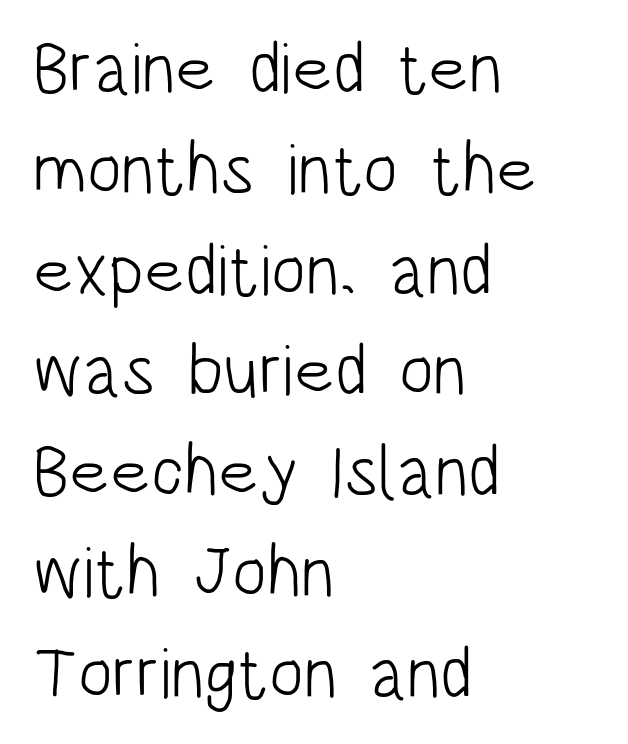
The image shows 72 px light, condensed sans-serif type, upright; set left-aligned, normal line spacing (1.4x), normal letter spacing, not underlined; low stroke contrast and a large x-height.
